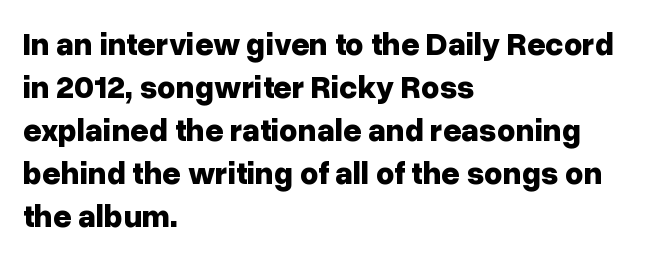
Q: Is the text bold? A: Yes.
Q: Is the text italic (slanted)? A: No, it is upright.
Q: Is the typeface a serif or a sans-serif typeface? A: Sans-serif.
Q: Is the text underlined? A: No.
Q: How is the paragraph aligned? A: Left-aligned.
Q: Is the spacing between letters normal or unusually wide? A: Normal.
Q: Is the spacing between lines tight, normal or loose? A: Normal.
Q: Width (condensed, normal, or wide)? A: Normal.
Q: Stroke contrast? A: Low.
Q: x-height? A: Medium.
Q: Monospaced? A: No.
